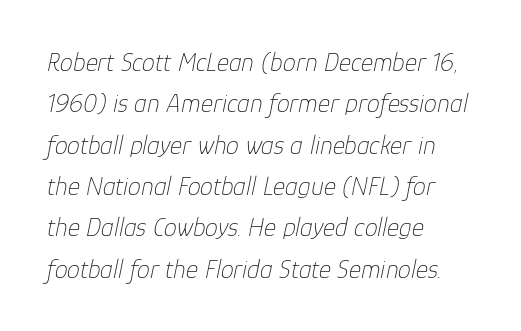
{"italic": "yes", "lean": "right", "slant_degrees": 12, "bold": "no", "underline": "no", "align": "left", "line_spacing": "normal", "line_spacing_ratio": 1.59, "letter_spacing": "normal", "letter_spacing_em": 0.0, "glyph_px": 26}
